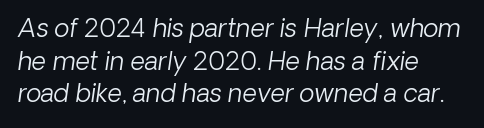
Glyph-to-glyph distance matches everyday printed text. Stroke mass is kept to a normal reading level or below. Does the leading feel generous? No, just average. Descender tails drop into unmarked territory. Casual observation: everything's shoved over to the left.
